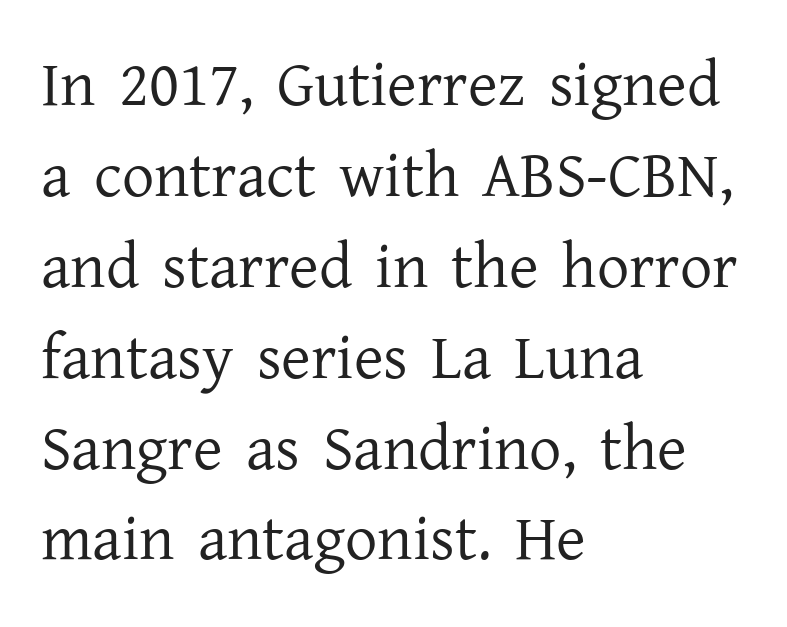
Q: Is the text bold? A: No.
Q: Is the text italic (slanted)? A: No, it is upright.
Q: Is the typeface a serif or a sans-serif typeface? A: Serif.
Q: Is the text underlined? A: No.
Q: How is the paragraph aligned? A: Left-aligned.
Q: Is the spacing between letters normal or unusually wide? A: Normal.
Q: Is the spacing between lines tight, normal or loose? A: Normal.
Q: Width (condensed, normal, or wide)? A: Normal.
Q: Stroke contrast? A: Low.
Q: x-height? A: Medium.
Q: Monospaced? A: No.
